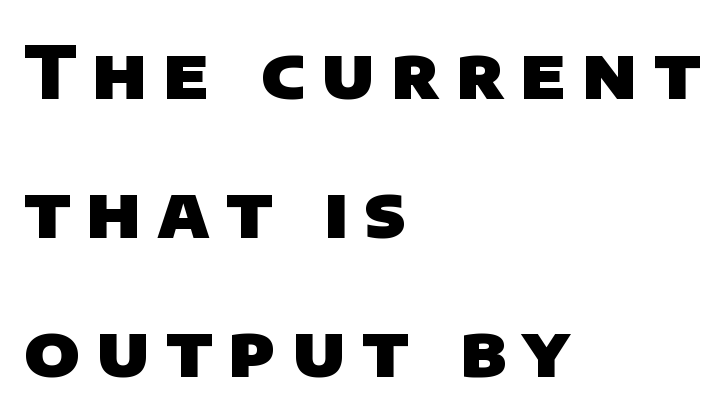
Each letter keeps its own natural width here, so spacing adapts to shape. Characters follow at a spacing far wider than the type designer built in. This block would shrink considerably if given ordinary leading; it's expanded now. Compared with an ordinary text face, these strokes are far heavier — a full bold.
